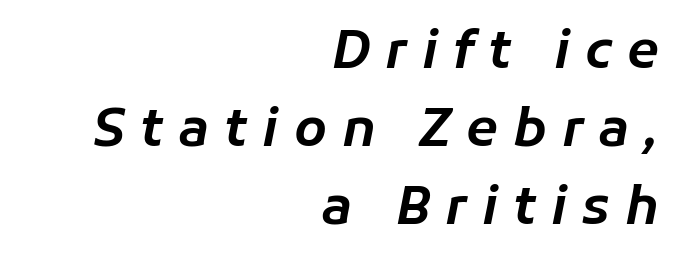
The tracking reads as deliberately expanded to a designer's eye. A flush-right, rag-left setting is used for this passage. Looks like regular typesetting: each glyph gets only the width it needs. Slant detected: the letters are inclined.
